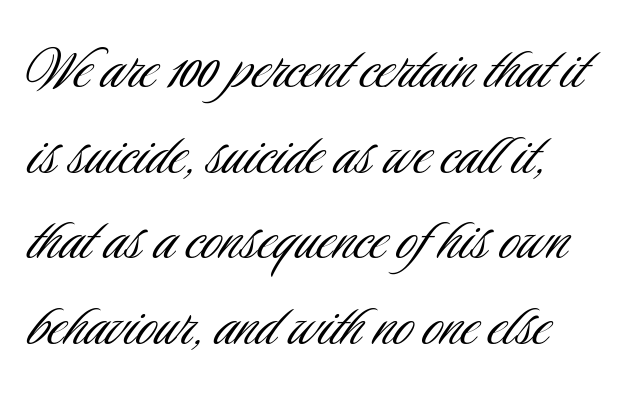
Q: Is the text bold? A: No.
Q: Is the text italic (slanted)? A: Yes.
Q: Is the typeface a serif or a sans-serif typeface? A: Sans-serif.
Q: Is the text underlined? A: No.
Q: How is the paragraph aligned? A: Left-aligned.
Q: Is the spacing between letters normal or unusually wide? A: Normal.
Q: Width (condensed, normal, or wide)? A: Condensed.
Q: Stroke contrast? A: Low.
Q: x-height? A: Small.
Q: Monospaced? A: No.
